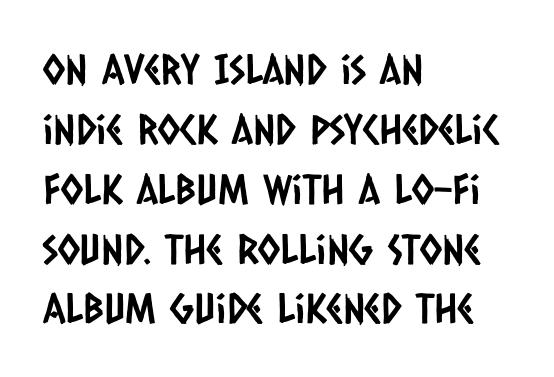
The image shows 41 px condensed sans-serif type; set left-aligned, normal line spacing (1.46x), normal letter spacing, not underlined; low stroke contrast and a large x-height.
